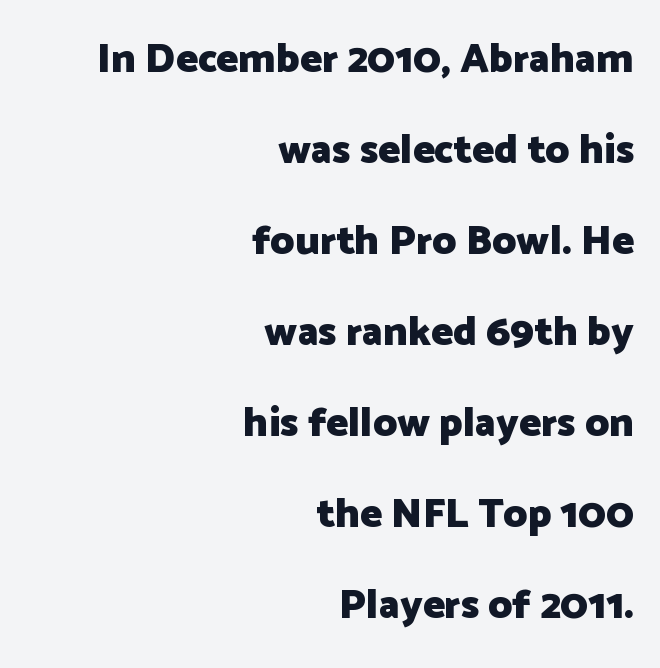
The image shows 41 px heavy sans-serif type, upright; set right-aligned, loose line spacing (2.22x), normal letter spacing, not underlined; low stroke contrast and a medium x-height.
